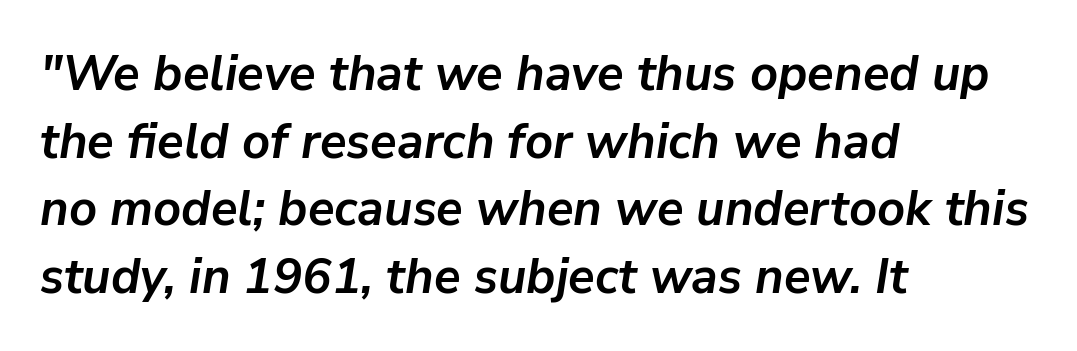
Q: Is the text bold? A: Yes.
Q: Is the text italic (slanted)? A: Yes, it leans right by about 9 degrees.
Q: Is the text underlined? A: No.
Q: How is the paragraph aligned? A: Left-aligned.
Q: Is the spacing between letters normal or unusually wide? A: Normal.
Q: Is the spacing between lines tight, normal or loose? A: Normal.
Q: Width (condensed, normal, or wide)? A: Normal.
Q: Stroke contrast? A: Low.
Q: x-height? A: Medium.
Q: Monospaced? A: No.
